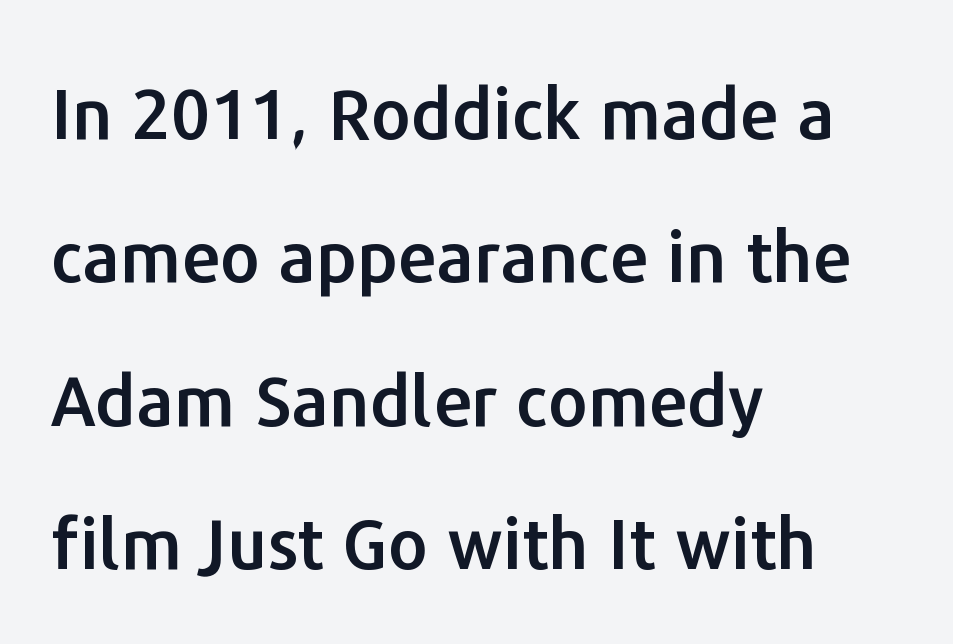
{"serif": "no", "italic": "no", "width": "normal", "stroke_contrast": "low", "x_height": "medium", "monospaced": "no", "underline": "no", "align": "left", "line_spacing": "loose", "line_spacing_ratio": 2.05, "letter_spacing": "normal", "letter_spacing_em": 0.0, "glyph_px": 70}
